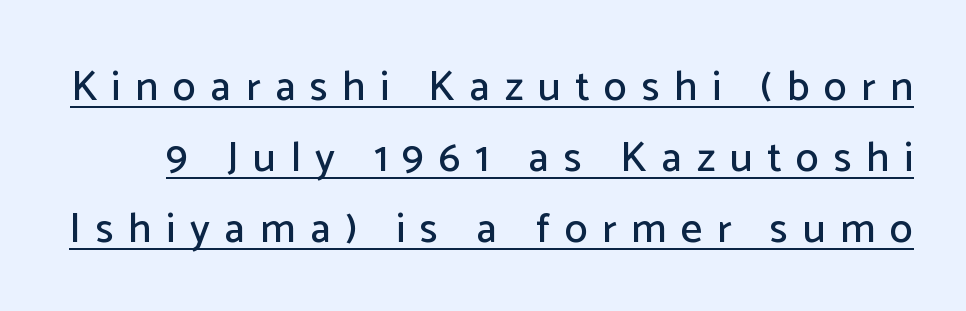
What's the leading like? Ordinary, nothing unusual. It's the straight-up-and-down kind of type. Does a line run under the words? Yes, clearly. Looks like regular typesetting: each glyph gets only the width it needs. Letterform terminals end flat and unadorned throughout the passage.
